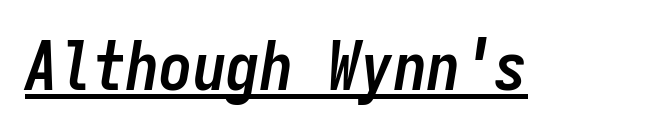
The image shows 67 px semibold, condensed type, italic (leaning right), monospaced; set normal letter spacing, underlined; low stroke contrast and a medium x-height.
